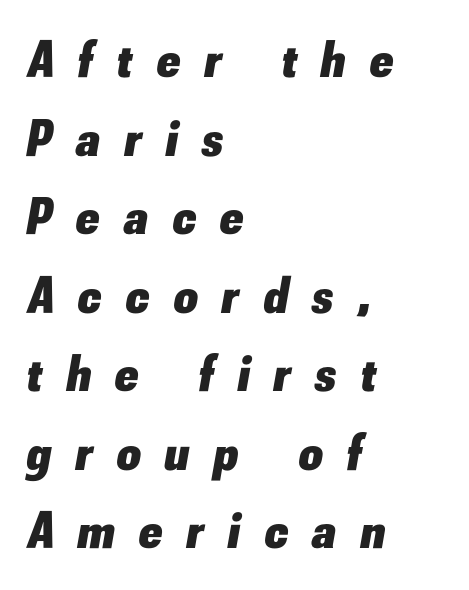
The image shows 52 px heavy type, italic (leaning right); set left-aligned, normal line spacing (1.51x), unusually wide letter spacing (+0.47 em), not underlined; low stroke contrast and a small x-height.
